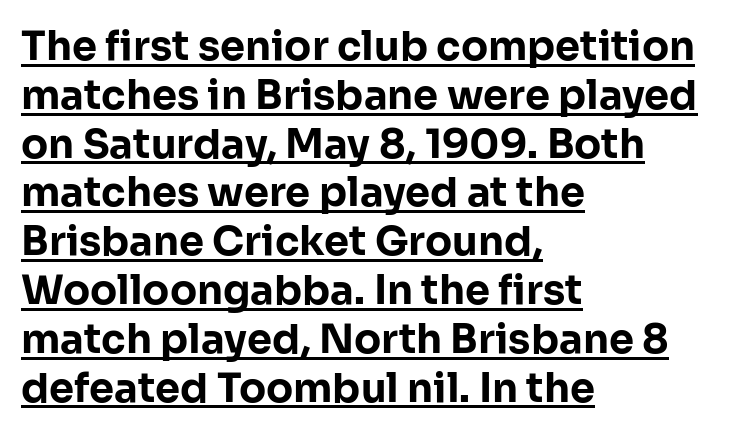
Q: Is the text bold? A: Yes.
Q: Is the text italic (slanted)? A: No, it is upright.
Q: Is the typeface a serif or a sans-serif typeface? A: Sans-serif.
Q: Is the text underlined? A: Yes.
Q: How is the paragraph aligned? A: Left-aligned.
Q: Is the spacing between letters normal or unusually wide? A: Normal.
Q: Width (condensed, normal, or wide)? A: Normal.
Q: Stroke contrast? A: Low.
Q: x-height? A: Medium.
Q: Monospaced? A: No.
